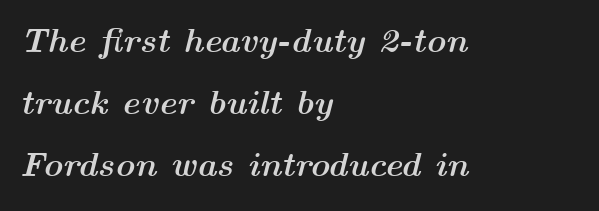
Nobody drew a line under any word here. The gaps between neighbouring characters are ordinary and unremarkable. The passage shown is typed in a proportional face where columns would drift. Caption: bold face, heavy strokes.
